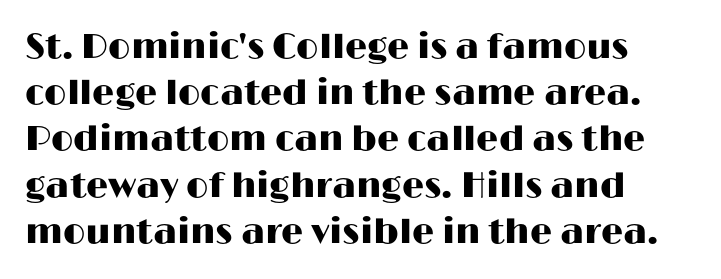
The line-height multiplier appears to be the usual default. Notice how the stems are strictly vertical — no italics here. Glance below the letters and you will spot only blank space. Visually the block forms a straight wall on the left and a jagged coastline on the right. Glyph-to-glyph distance matches everyday printed text. Each letter keeps its own natural width here, so spacing adapts to shape.
